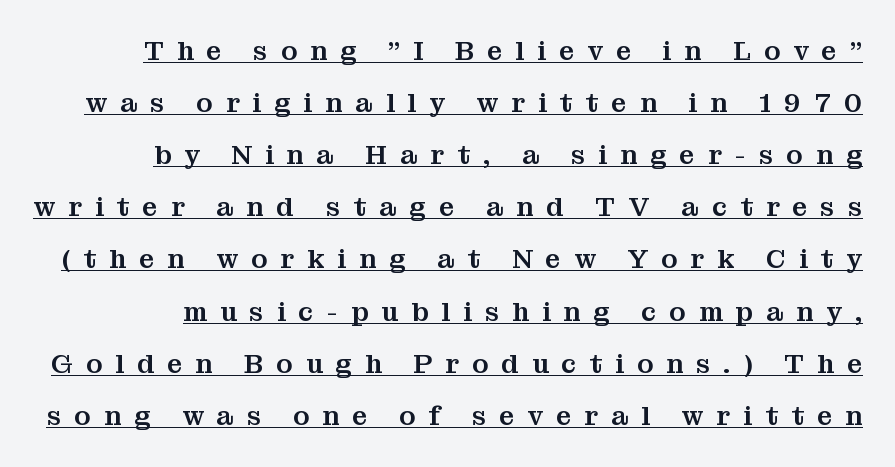
The passage shown is underscored from start to finish. Notice how the stems are strictly vertical — no italics here. This sample trades compactness for vertical openness between lines. Here the glyphs are tracked loosely, breaking word shapes into spaced letters.
